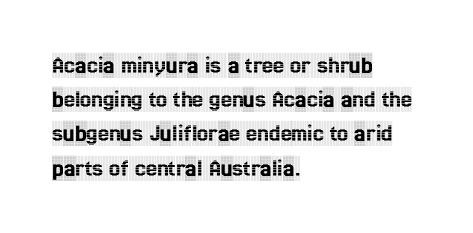
Q: Is the text italic (slanted)? A: No, it is upright.
Q: Is the text underlined? A: No.
Q: How is the paragraph aligned? A: Left-aligned.
Q: Is the spacing between letters normal or unusually wide? A: Normal.
Q: Is the spacing between lines tight, normal or loose? A: Normal.
